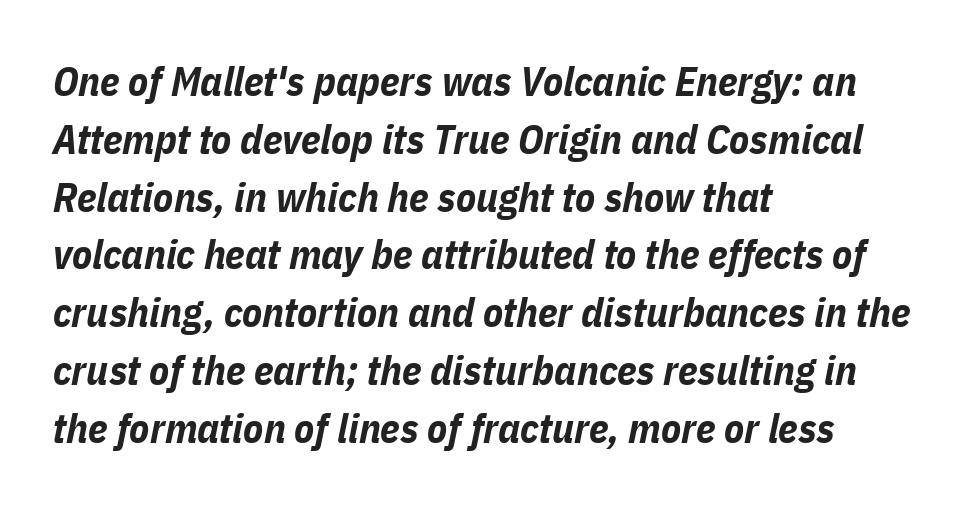
The image shows 41 px bold, condensed type, italic (leaning right); set left-aligned, normal line spacing (1.41x), normal letter spacing, not underlined; low stroke contrast and a medium x-height.
